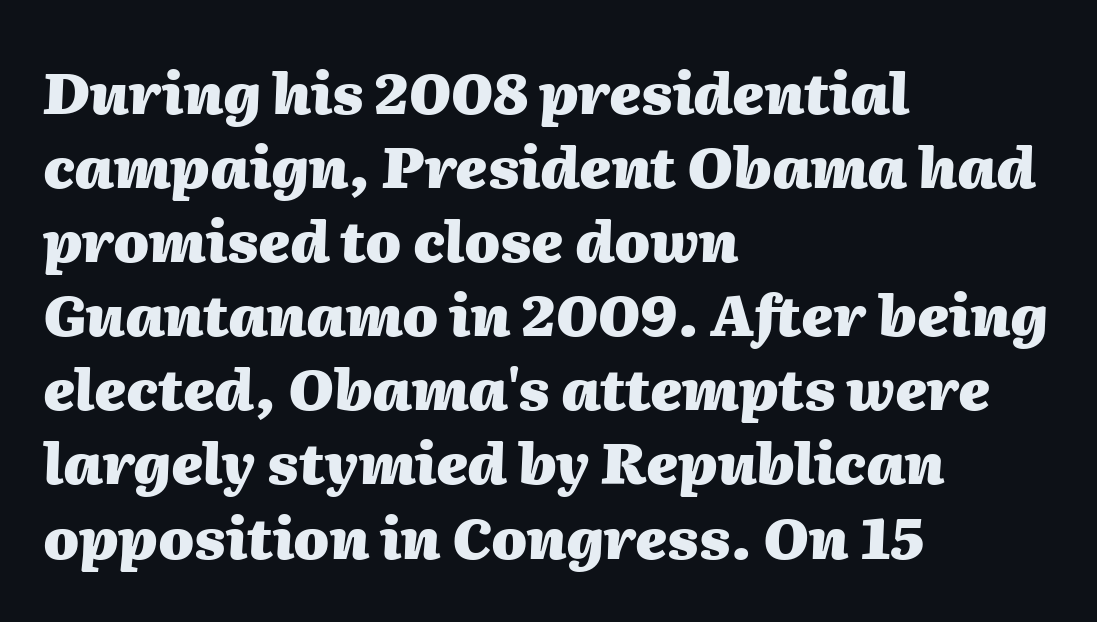
{"italic": "yes", "lean": "right", "slant_degrees": 2, "bold": "yes", "weight": "heavy", "width": "normal", "stroke_contrast": "medium", "x_height": "medium", "monospaced": "no", "underline": "no", "align": "left", "line_spacing": "normal", "line_spacing_ratio": 1.3, "letter_spacing": "normal", "letter_spacing_em": 0.0, "glyph_px": 57}
